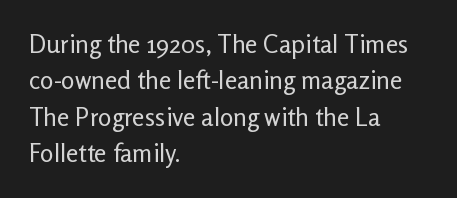
In terms of posture, this sample is upright. The passage shown has conventional tracking throughout. The zone under the glyphs is completely vacant. The lines are quadded left. These glyphs show unthickened strokes, regular width or finer. Rows of type keep a routine distance in the vertical direction.
